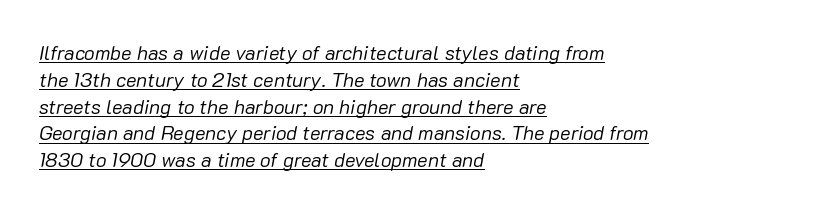
{"italic": "yes", "lean": "right", "slant_degrees": 10, "bold": "no", "underline": "yes", "align": "left", "line_spacing": "normal", "line_spacing_ratio": 1.34, "letter_spacing": "normal", "letter_spacing_em": 0.0, "glyph_px": 20}
